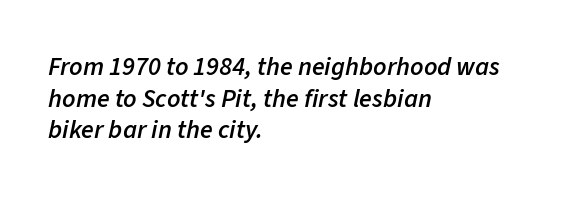
A somewhat darkened texture: the type is semibold rather than bold. The foot of each line stays bare and open. A student would call this left alignment; a typographer would say flush left, rag right. A typesetter would call this zero additional tracking. The whole block is typeset with a tilt.
